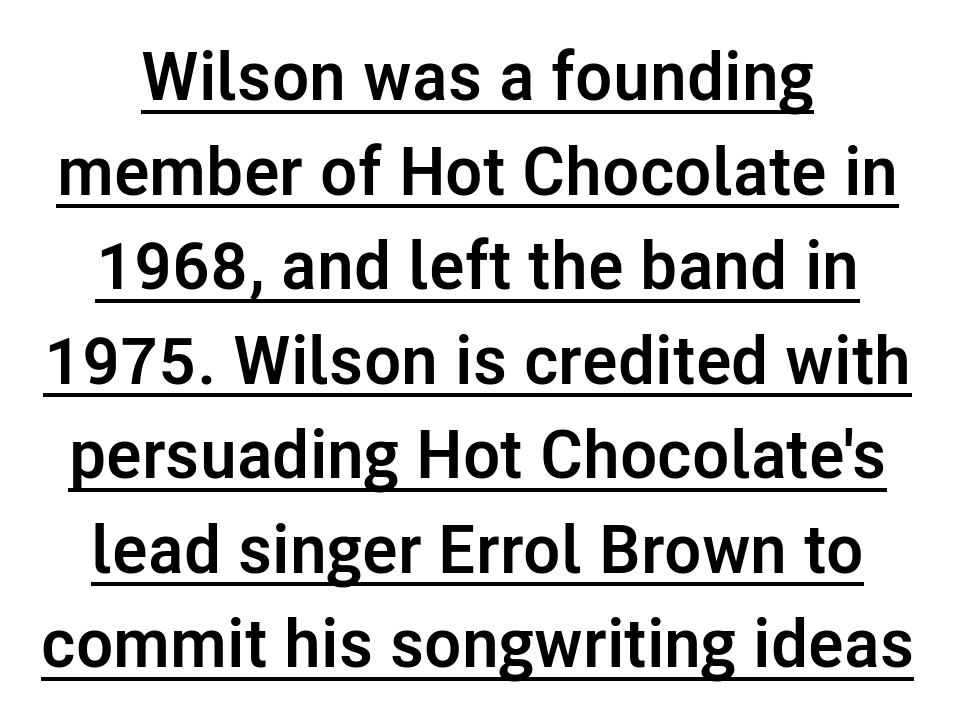
Characters remain perfectly vertical along every line. In terms of leading, this rendering sits right in the middle. The letters carry no serifs — their stems end cleanly without finishing strokes. Is there an underline? Yes — a line sits under the letters.
